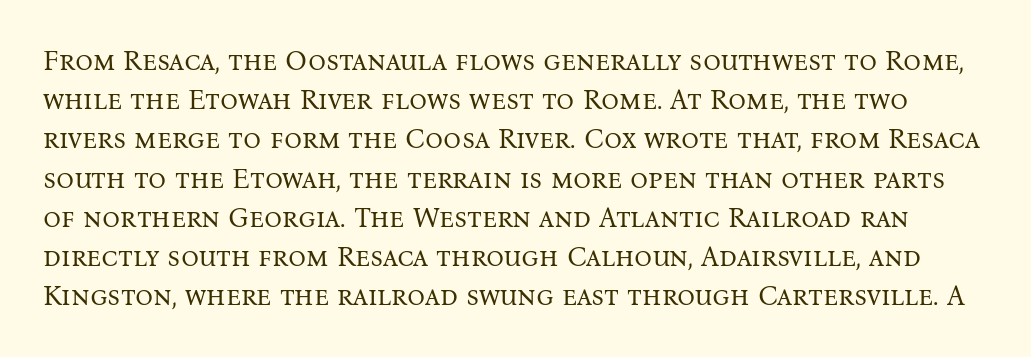
{"serif": "yes", "italic": "no", "bold": "no", "weight": "regular", "width": "normal", "stroke_contrast": "medium", "x_height": "medium", "monospaced": "no", "underline": "no", "line_spacing": "normal", "line_spacing_ratio": 1.4, "letter_spacing": "normal", "letter_spacing_em": 0.0, "glyph_px": 28}
